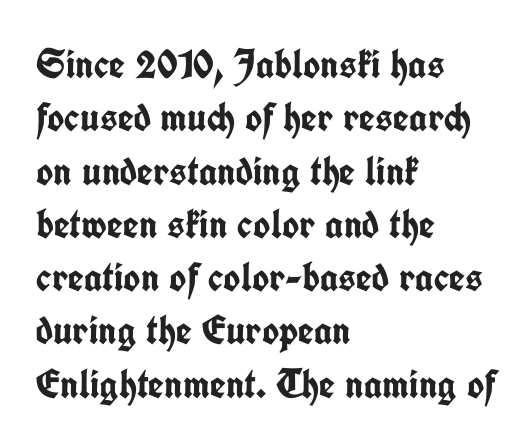
{"serif": "no", "italic": "no", "bold": "yes", "weight": "semibold", "width": "condensed", "stroke_contrast": "low", "x_height": "medium", "monospaced": "no", "underline": "no", "align": "left", "line_spacing": "normal", "line_spacing_ratio": 1.3, "letter_spacing": "normal", "letter_spacing_em": 0.0, "glyph_px": 41}
